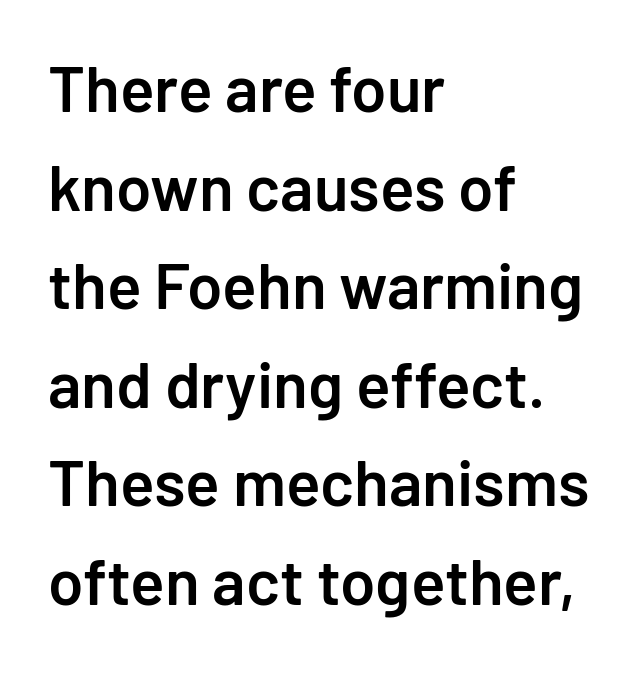
{"serif": "no", "italic": "no", "bold": "semi", "weight": "semibold", "width": "normal", "stroke_contrast": "low", "x_height": "medium", "monospaced": "no", "underline": "no", "align": "left", "line_spacing": "normal", "line_spacing_ratio": 1.54, "letter_spacing": "normal", "letter_spacing_em": 0.0, "glyph_px": 64}
